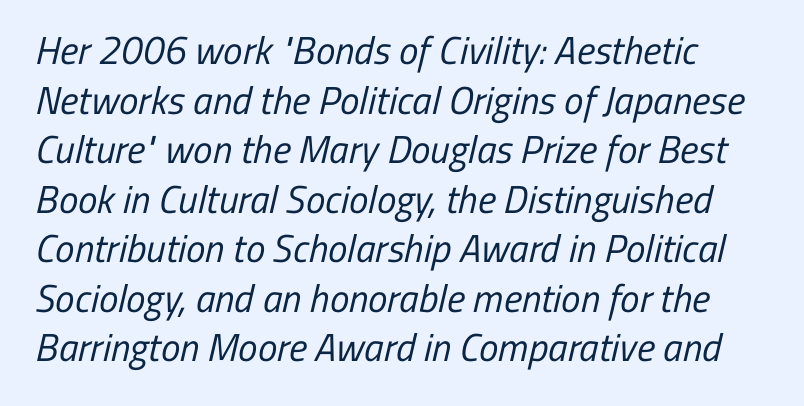
The image shows 39 px regular-weight, condensed sans-serif type; set left-aligned, normal line spacing (1.27x), normal letter spacing, not underlined; low stroke contrast and a medium x-height.
